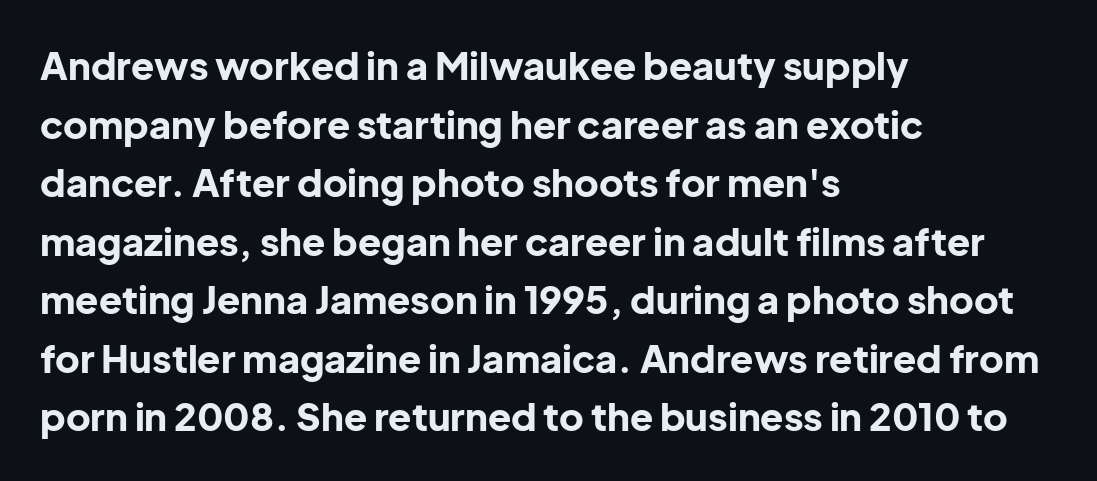
{"serif": "no", "italic": "no", "bold": "yes", "weight": "bold", "width": "normal", "stroke_contrast": "low", "x_height": "medium", "monospaced": "no", "underline": "no", "align": "left", "line_spacing": "normal", "line_spacing_ratio": 1.54, "letter_spacing": "normal", "letter_spacing_em": 0.0, "glyph_px": 38}
